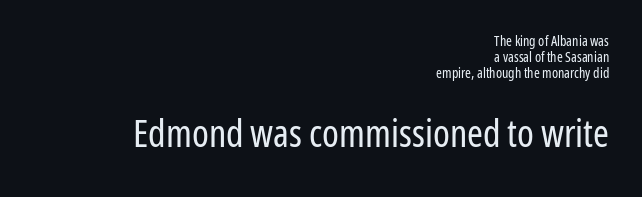
Q: Is the text bold? A: No.
Q: Is the text italic (slanted)? A: No, it is upright.
Q: Is the typeface a serif or a sans-serif typeface? A: Sans-serif.
Q: Is the text underlined? A: No.
Q: How is the paragraph aligned? A: Right-aligned.
Q: Is the spacing between letters normal or unusually wide? A: Normal.
Q: Which block of text is set in a larger size, the first (top) or the second (bottom)? A: The second (bottom) one.
Q: Width (condensed, normal, or wide)? A: Condensed.
Q: Stroke contrast? A: Low.
Q: x-height? A: Medium.
Q: Monospaced? A: No.
